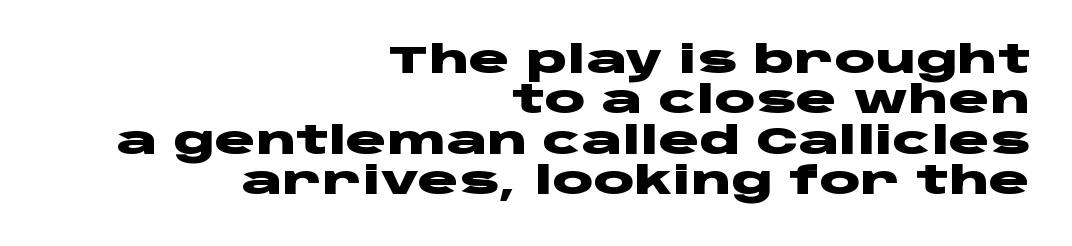
Characters remain perfectly vertical along every line. The glyphs in this specimen are sans serif. Letter spacing: default. The space directly below the letters is spotless. Teacher's note: observe the even right margin — that is flush-right alignment. Heft: maximum for text — a bold.
